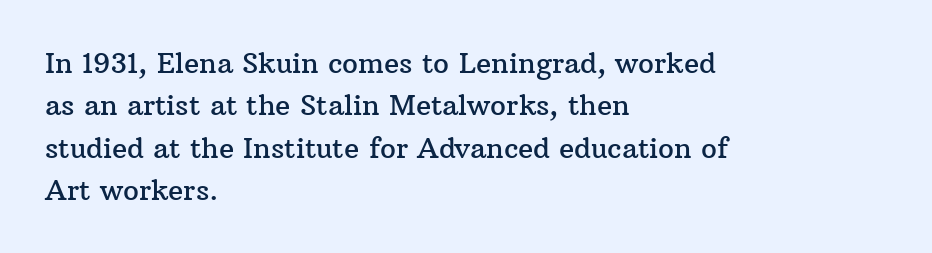
A typesetter would mark this as roman, not italic. Varying glyph widths throughout — classic text-font behaviour. Inter-character spacing is left at the font's built-in metrics. The typeface chosen for these lines features serifs. The foot of each line stays bare and open. One glance says typical: line gaps are just what's usual.
